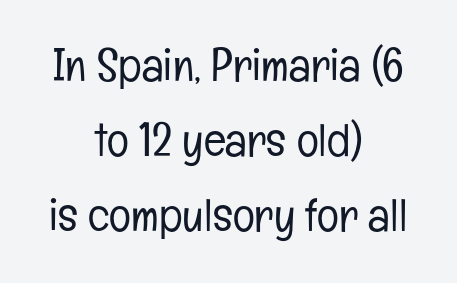
You can tell from the bare stems that sans-serif type was used. The rag falls on both sides of this text block equally. Letters have the restrained weight of plain body copy at most. Plain, unruled lines of type. No italicization has been applied; the sample stays upright. A typesetter would call this proportional, since set widths differ per character.
